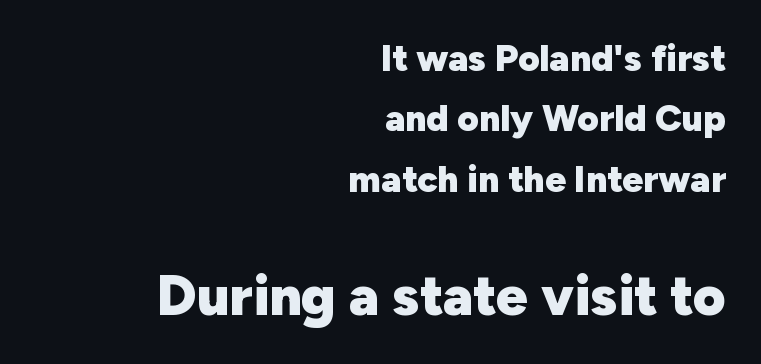
The image shows 56 px heavy sans-serif type, upright; set right-aligned, normal line spacing (1.63x), normal letter spacing, not underlined; the second (bottom) block is 1.51x larger; low stroke contrast and a medium x-height.
